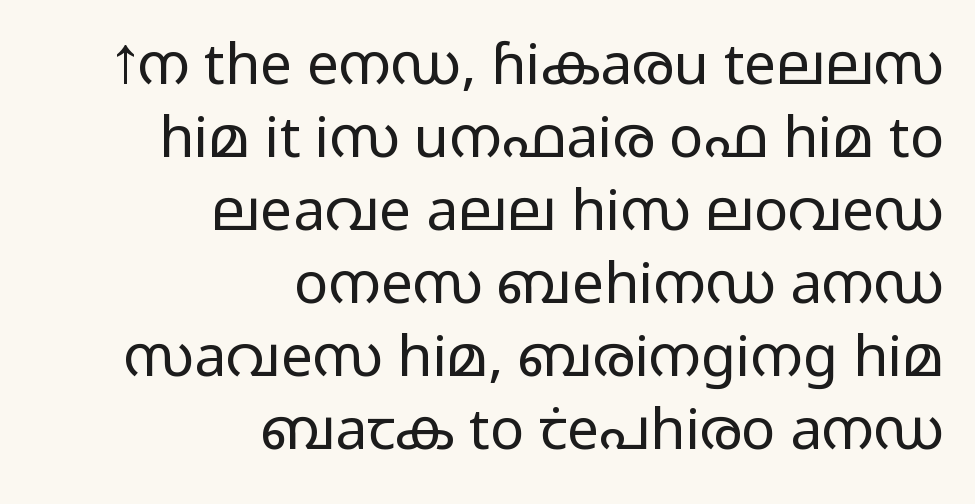
The image shows 57 px light, wide sans-serif type, upright; set right-aligned, normal line spacing (1.28x), normal letter spacing, not underlined; low stroke contrast and a medium x-height.
